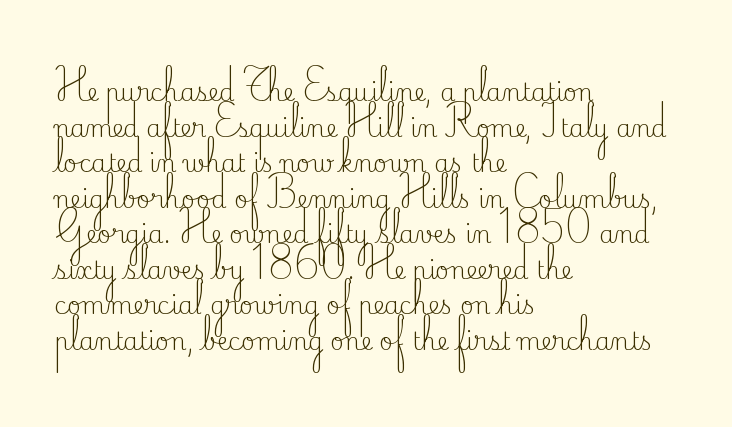
No italicization has been applied; the sample stays upright. Each line starts at the same left margin while the right side varies. Weight: regular or lighter. Compared with typical paragraphs, the rows here are spaced about the same. No extra tracking has been applied to these lines. Any mark beneath the type? The region is blank.
